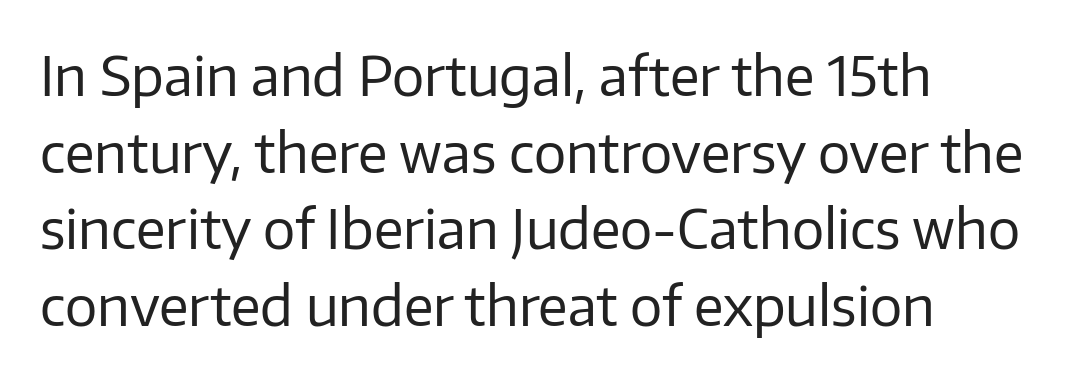
A typesetter would call this proportional, since set widths differ per character. Caption: standard tracking, unaltered. Caption: multi-line text, flush left, ragged right. Type without underlining. Nope, no serifs anywhere on these letters. Nothing heavy about these letters — not bold at all.
